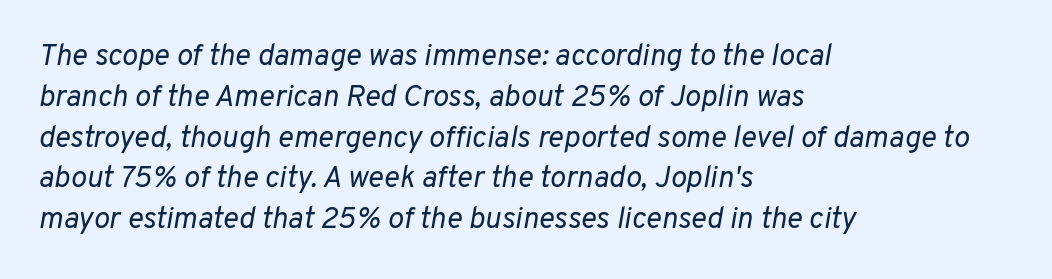
The image shows 30 px regular-weight type, italic (leaning right); set left-aligned, normal line spacing (1.36x), normal letter spacing, not underlined; low stroke contrast and a medium x-height.
